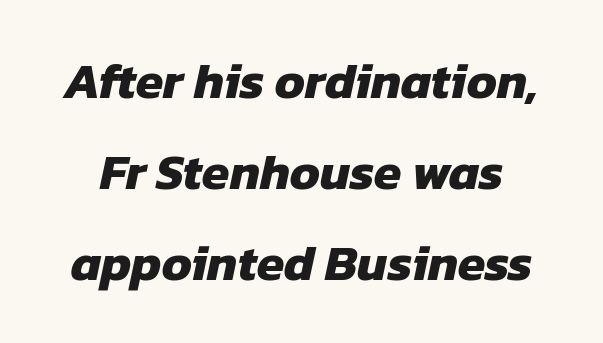
{"serif": "no", "bold": "yes", "weight": "heavy", "width": "normal", "stroke_contrast": "low", "x_height": "medium", "monospaced": "no", "underline": "no", "line_spacing_ratio": 1.82, "letter_spacing": "normal", "letter_spacing_em": 0.0, "glyph_px": 50}
